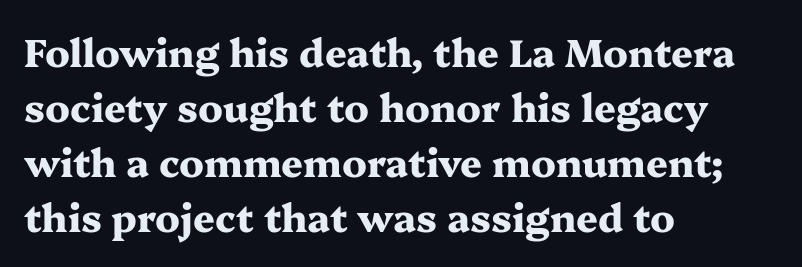
Q: Is the text bold? A: Yes.
Q: Is the text italic (slanted)? A: No, it is upright.
Q: Is the typeface a serif or a sans-serif typeface? A: Serif.
Q: Is the text underlined? A: No.
Q: How is the paragraph aligned? A: Left-aligned.
Q: Is the spacing between letters normal or unusually wide? A: Normal.
Q: Is the spacing between lines tight, normal or loose? A: Normal.
Q: Width (condensed, normal, or wide)? A: Wide.
Q: Stroke contrast? A: Medium.
Q: x-height? A: Medium.
Q: Monospaced? A: No.
